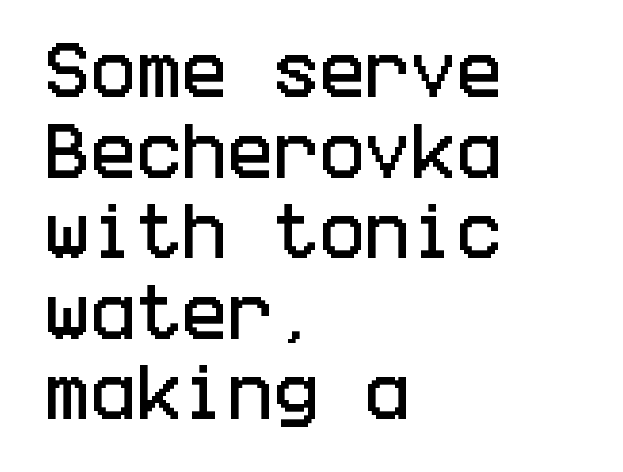
{"serif": "no", "italic": "no", "width": "condensed", "stroke_contrast": "low", "x_height": "large", "underline": "no", "align": "left", "line_spacing": "normal", "line_spacing_ratio": 1.32, "letter_spacing": "normal", "letter_spacing_em": 0.0, "glyph_px": 61}
